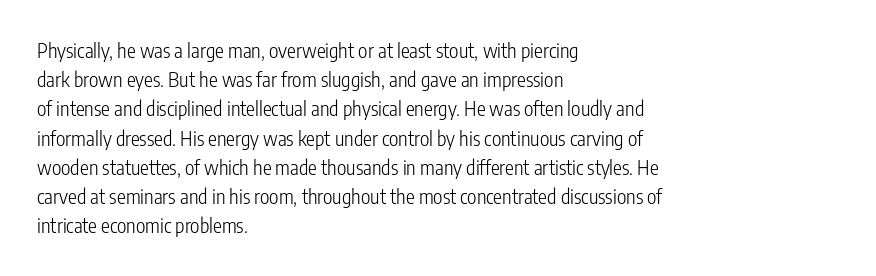
A normal amount of white space separates one row of letters from the next. The foot of each line stays bare and open. The ragged edge is on the right, which tells us the setting is flush left. This sample uses an upright cut, with every glyph sitting square on the baseline. No chunkiness to these letters — they're not bold. Does extra space separate the letters? No, they use regular spacing.
